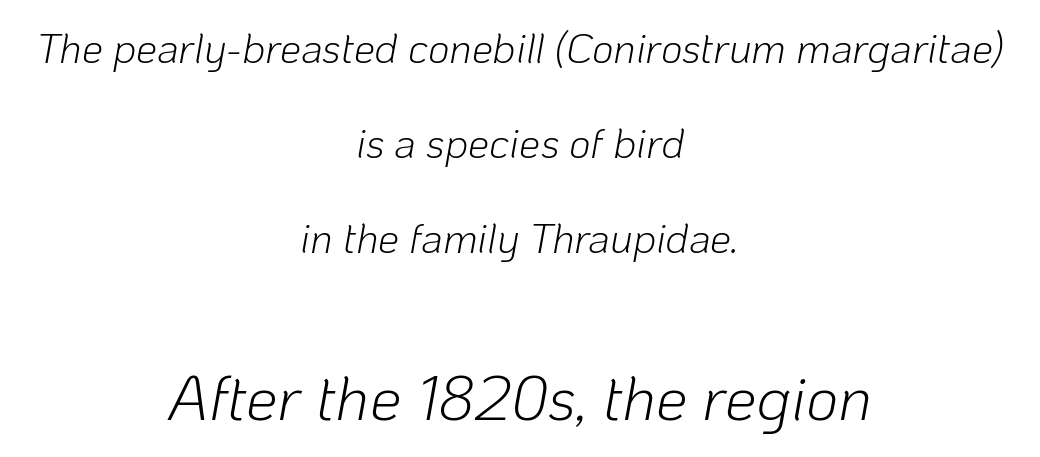
The image shows 63 px light type, italic (leaning right); set centered, loose line spacing (2.26x), normal letter spacing, not underlined; the second (bottom) block is 1.5x larger; low stroke contrast and a medium x-height.
